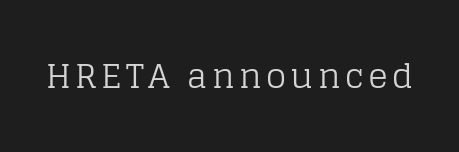
The image shows 33 px regular-weight serif type, upright; set not underlined; low stroke contrast and a large x-height.
